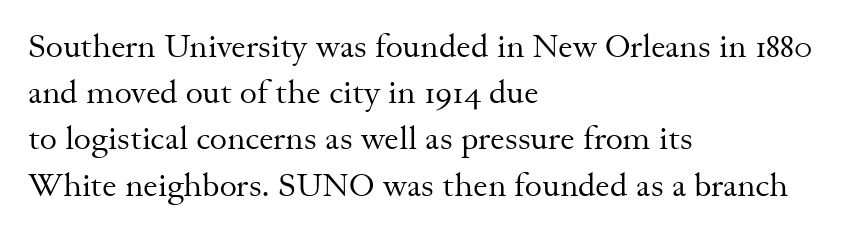
{"serif": "yes", "italic": "no", "bold": "no", "weight": "regular", "width": "normal", "stroke_contrast": "medium", "x_height": "small", "monospaced": "no", "underline": "no", "align": "left", "line_spacing": "normal", "line_spacing_ratio": 1.4, "letter_spacing": "normal", "letter_spacing_em": 0.0, "glyph_px": 33}
